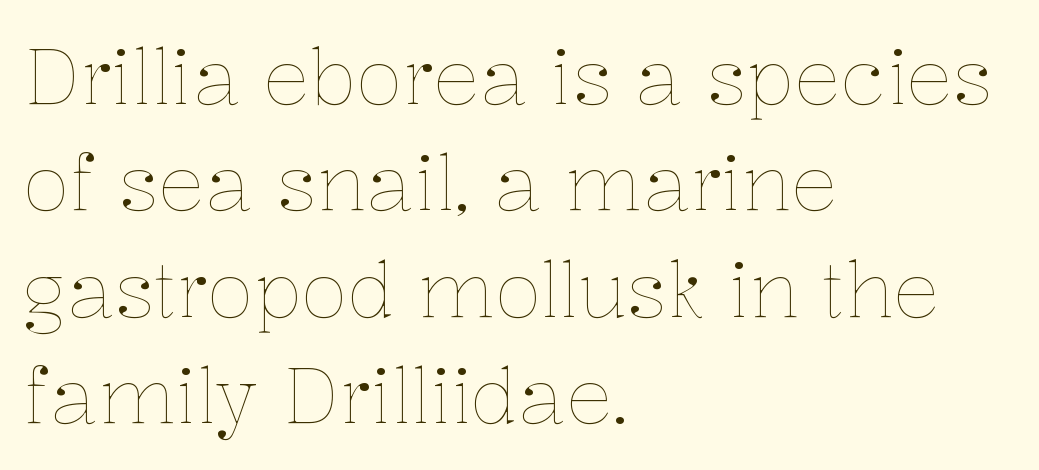
{"italic": "no", "bold": "no", "weight": "thin", "width": "normal", "stroke_contrast": "low", "x_height": "medium", "monospaced": "no", "underline": "no", "align": "left", "line_spacing": "normal", "line_spacing_ratio": 1.38, "letter_spacing": "normal", "letter_spacing_em": 0.0, "glyph_px": 77}
